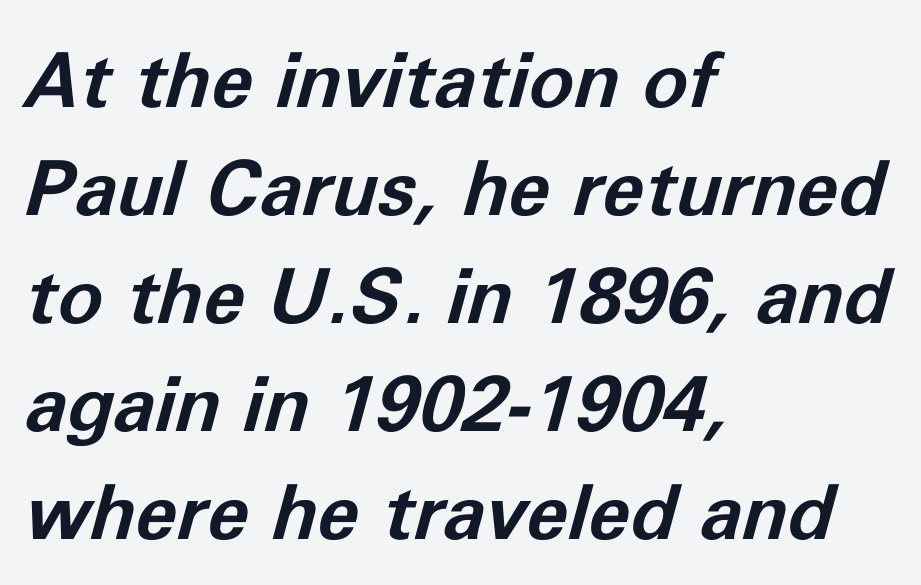
Q: Is the text bold? A: Yes.
Q: Is the text italic (slanted)? A: Yes, it leans right by about 11 degrees.
Q: Is the text underlined? A: No.
Q: How is the paragraph aligned? A: Left-aligned.
Q: Is the spacing between letters normal or unusually wide? A: Normal.
Q: Is the spacing between lines tight, normal or loose? A: Normal.
Q: Width (condensed, normal, or wide)? A: Normal.
Q: Stroke contrast? A: Low.
Q: x-height? A: Medium.
Q: Monospaced? A: No.
